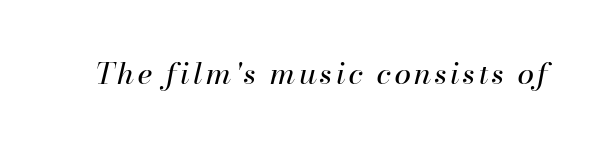
{"italic": "yes", "lean": "right", "slant_degrees": 13, "bold": "no", "weight": "regular", "width": "normal", "stroke_contrast": "high", "x_height": "small", "monospaced": "no", "underline": "no", "glyph_px": 30}
